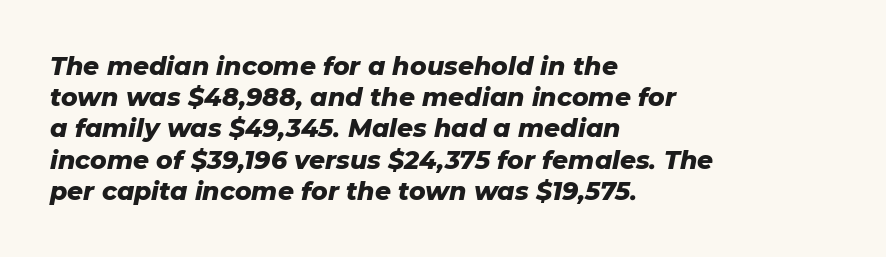
The space beneath each line is pristine and unruled. Reading down the column, the eye jumps a familiar distance to each next line. When letters slant like this, we call the style italic. Heavy, bold letterforms. The letterforms sit shoulder to shoulder at normal distance.
